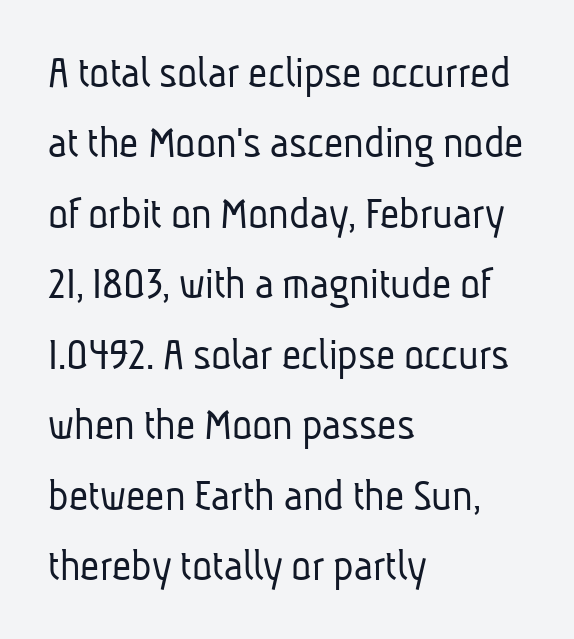
{"serif": "no", "bold": "no", "weight": "light", "width": "condensed", "stroke_contrast": "low", "x_height": "medium", "monospaced": "no", "underline": "no", "align": "left", "line_spacing": "normal", "line_spacing_ratio": 1.5, "letter_spacing": "normal", "letter_spacing_em": 0.0, "glyph_px": 47}
